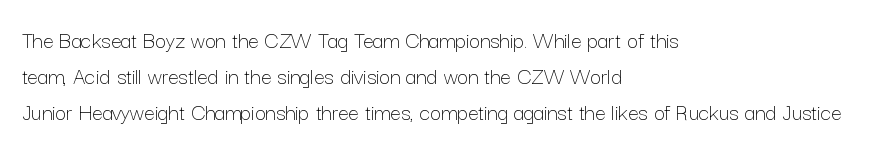
{"italic": "no", "bold": "no", "underline": "no", "align": "left", "line_spacing": "normal", "line_spacing_ratio": 1.49, "letter_spacing": "normal", "letter_spacing_em": 0.0, "glyph_px": 24}
